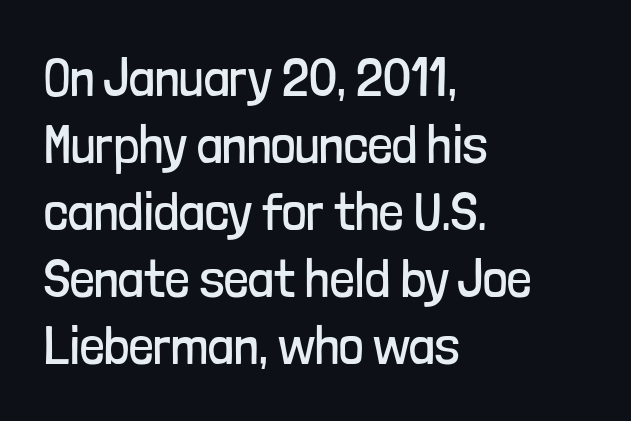
The image shows 54 px regular-weight, condensed sans-serif type, upright; set left-aligned, line spacing 1.24x, normal letter spacing, not underlined; low stroke contrast and a medium x-height.
